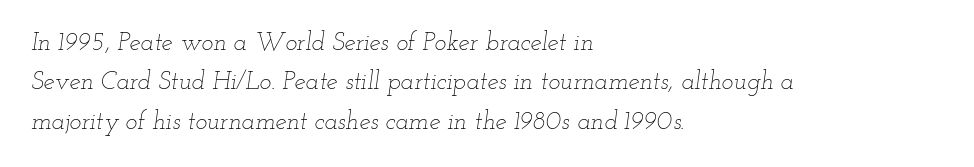
Any mark beneath the type? The region is blank. Line beginnings align vertically; line endings do not. The face used here is rendered with its standard letterfit. The face used here has a pronounced slope to its letters. Summary of weight: not heavy and not bold. The rows are spaced the way most documents space them.
